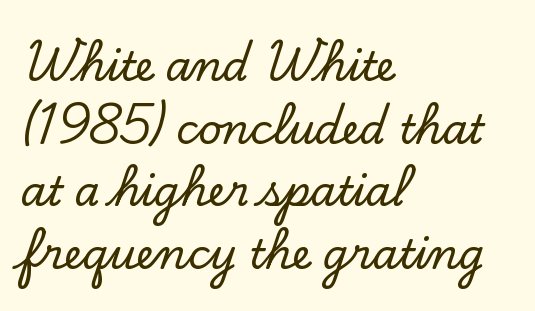
Q: Is the text italic (slanted)? A: Yes.
Q: Is the typeface a serif or a sans-serif typeface? A: Serif.
Q: Is the text underlined? A: No.
Q: How is the paragraph aligned? A: Left-aligned.
Q: Is the spacing between letters normal or unusually wide? A: Normal.
Q: Is the spacing between lines tight, normal or loose? A: Normal.
Q: Width (condensed, normal, or wide)? A: Normal.
Q: Stroke contrast? A: Low.
Q: x-height? A: Small.
Q: Monospaced? A: No.
